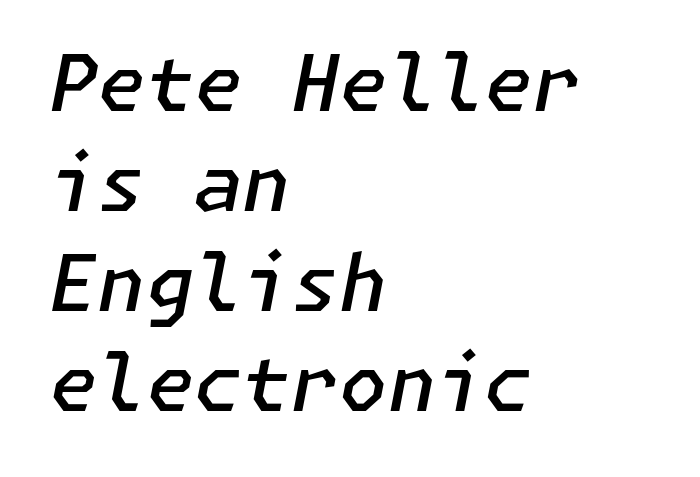
Q: Is the text bold? A: Semi-bold.
Q: Is the text italic (slanted)? A: Yes, it leans right by about 11 degrees.
Q: Is the text underlined? A: No.
Q: How is the paragraph aligned? A: Left-aligned.
Q: Is the spacing between letters normal or unusually wide? A: Normal.
Q: Is the spacing between lines tight, normal or loose? A: Normal.
Q: Width (condensed, normal, or wide)? A: Normal.
Q: Stroke contrast? A: Low.
Q: x-height? A: Medium.
